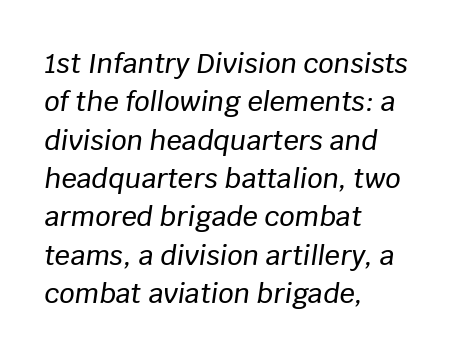
Q: Is the text italic (slanted)? A: Yes, it leans right by about 8 degrees.
Q: Is the text underlined? A: No.
Q: How is the paragraph aligned? A: Left-aligned.
Q: Is the spacing between letters normal or unusually wide? A: Normal.
Q: Is the spacing between lines tight, normal or loose? A: Normal.
